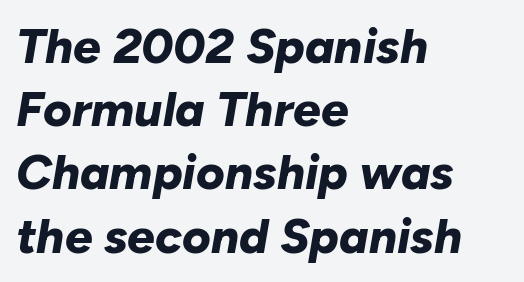
There is no visible air inserted between adjacent glyphs. The space directly below the letters is spotless. The letters are bold, with thick, heavy strokes. Style check: oblique. Note the varied advance widths — an 'i' is clearly narrower than an 'm'.
